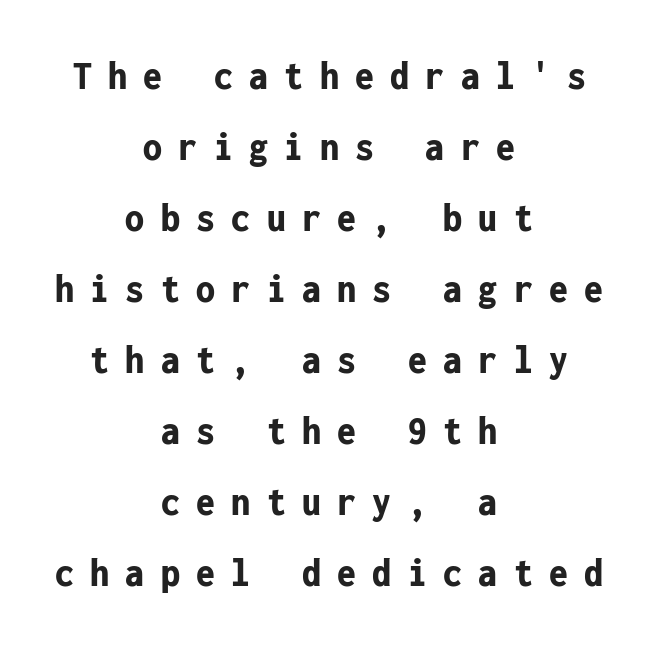
Only glyphs here, with clear space below each row. Set as a true bold cut, around the 700 mark. The line texture is sparse and dotted thanks to wide tracking. The axis of the letterforms is exactly vertical. The font family rendered here belongs to the sans-serif group. Think of a typewriter: that constant character pitch is what you see here.
